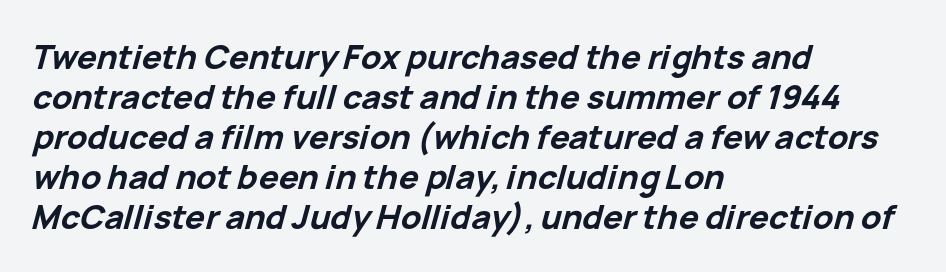
Q: Is the text bold? A: Yes.
Q: Is the text italic (slanted)? A: Yes, it leans right by about 15 degrees.
Q: Is the text underlined? A: No.
Q: How is the paragraph aligned? A: Left-aligned.
Q: Is the spacing between letters normal or unusually wide? A: Normal.
Q: Width (condensed, normal, or wide)? A: Normal.
Q: Stroke contrast? A: Low.
Q: x-height? A: Medium.
Q: Monospaced? A: No.
